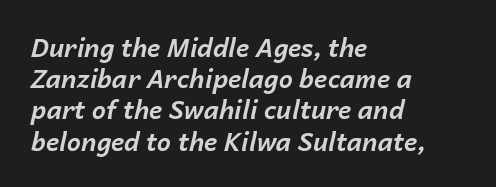
The rendering uses a moderate line-height, typical for paragraphs. The area under the type is left untouched. The rendering keeps characters at their native spacing. Slant detected: the letters are inclined. Compared with an ordinary text face, these strokes are far heavier — a full bold.
